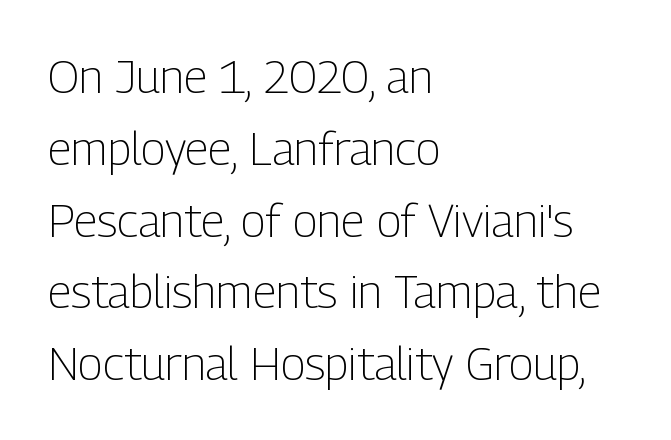
Q: Is the text bold? A: No.
Q: Is the text italic (slanted)? A: No, it is upright.
Q: Is the typeface a serif or a sans-serif typeface? A: Sans-serif.
Q: Is the text underlined? A: No.
Q: How is the paragraph aligned? A: Left-aligned.
Q: Is the spacing between letters normal or unusually wide? A: Normal.
Q: Is the spacing between lines tight, normal or loose? A: Normal.
Q: Width (condensed, normal, or wide)? A: Condensed.
Q: Stroke contrast? A: Low.
Q: x-height? A: Medium.
Q: Monospaced? A: No.
